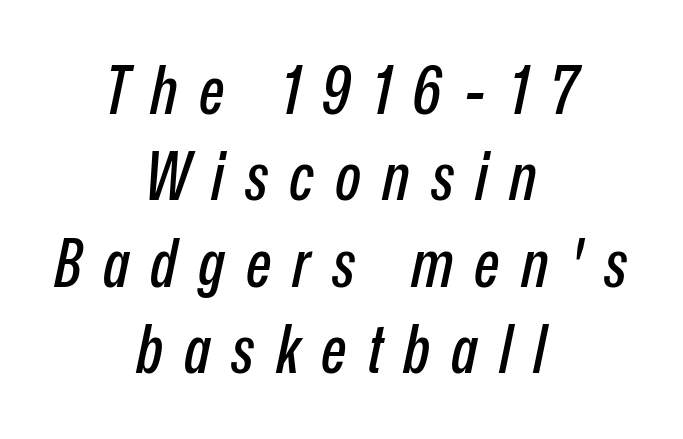
{"italic": "yes", "lean": "right", "slant_degrees": 12, "width": "condensed", "stroke_contrast": "low", "x_height": "medium", "monospaced": "no", "underline": "no", "align": "center", "line_spacing": "normal", "line_spacing_ratio": 1.29, "letter_spacing": "wide", "letter_spacing_em": 0.32, "glyph_px": 67}
